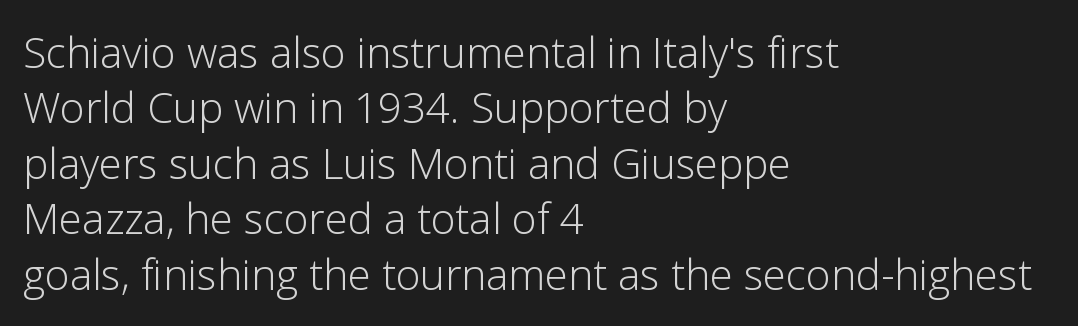
Q: Is the text bold? A: No.
Q: Is the text italic (slanted)? A: No, it is upright.
Q: Is the typeface a serif or a sans-serif typeface? A: Sans-serif.
Q: Is the text underlined? A: No.
Q: How is the paragraph aligned? A: Left-aligned.
Q: Is the spacing between letters normal or unusually wide? A: Normal.
Q: Is the spacing between lines tight, normal or loose? A: Normal.
Q: Width (condensed, normal, or wide)? A: Normal.
Q: Stroke contrast? A: Low.
Q: x-height? A: Medium.
Q: Monospaced? A: No.
